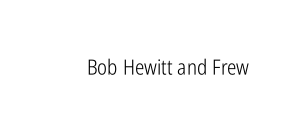
Q: Is the text bold? A: No.
Q: Is the text italic (slanted)? A: No, it is upright.
Q: Is the text underlined? A: No.
Q: Is the spacing between letters normal or unusually wide? A: Normal.
